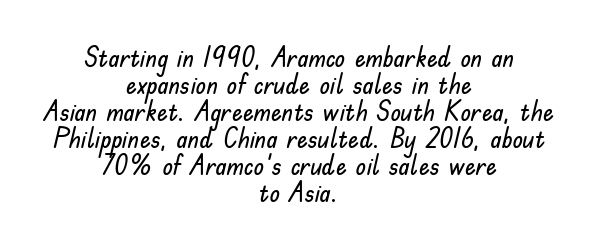
Q: Is the text italic (slanted)? A: Yes.
Q: Is the text underlined? A: No.
Q: How is the paragraph aligned? A: Centered.
Q: Is the spacing between letters normal or unusually wide? A: Normal.
Q: Is the spacing between lines tight, normal or loose? A: Tight.
